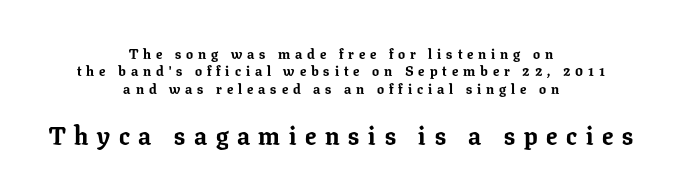
What stands out about the letter spacing? Its width — letters are far apart. Regarding leading, the lines here are spaced in the standard way. Does the lettering tilt? It doesn't — this is upright. Students, this is bold: see how much ink each stroke carries.
